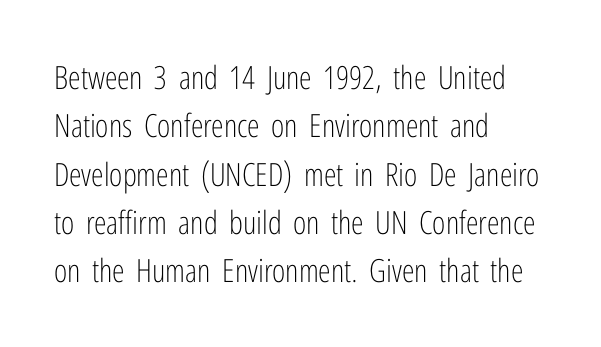
{"serif": "no", "italic": "no", "bold": "no", "weight": "light", "width": "condensed", "stroke_contrast": "low", "x_height": "medium", "monospaced": "no", "underline": "no", "align": "left", "line_spacing": "normal", "line_spacing_ratio": 1.51, "letter_spacing": "normal", "letter_spacing_em": 0.0, "glyph_px": 32}
